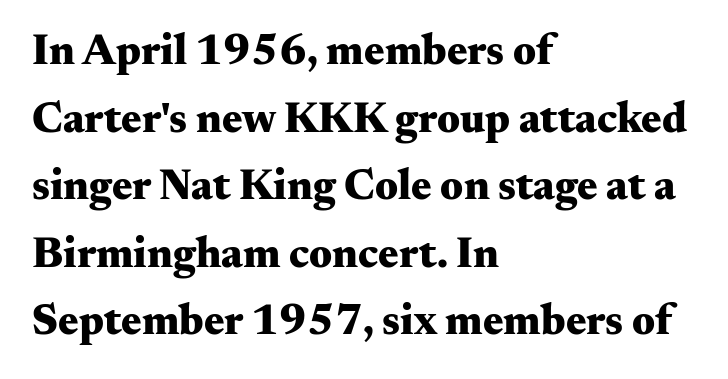
{"serif": "yes", "italic": "no", "bold": "yes", "weight": "heavy", "width": "wide", "stroke_contrast": "medium", "x_height": "small", "monospaced": "no", "underline": "no", "align": "left", "line_spacing": "normal", "line_spacing_ratio": 1.57, "letter_spacing": "normal", "letter_spacing_em": 0.0, "glyph_px": 43}
